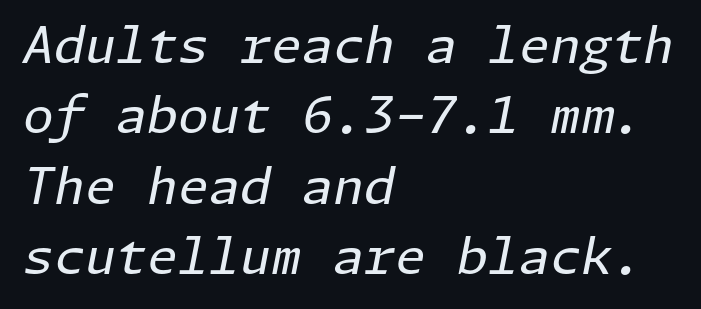
The image shows 50 px regular-weight type, italic (leaning right); set left-aligned, normal line spacing (1.41x), normal letter spacing, not underlined; low stroke contrast and a medium x-height.
